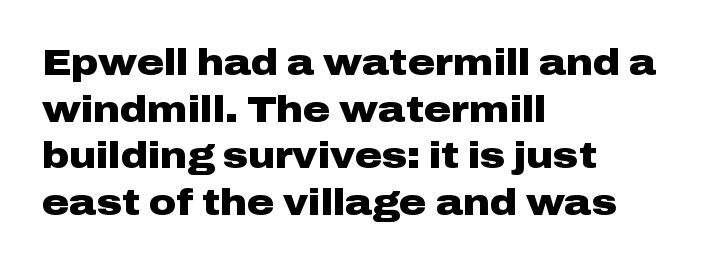
The image shows 37 px heavy, wide sans-serif type, upright; set left-aligned, normal line spacing (1.26x), normal letter spacing, not underlined; low stroke contrast and a medium x-height.
